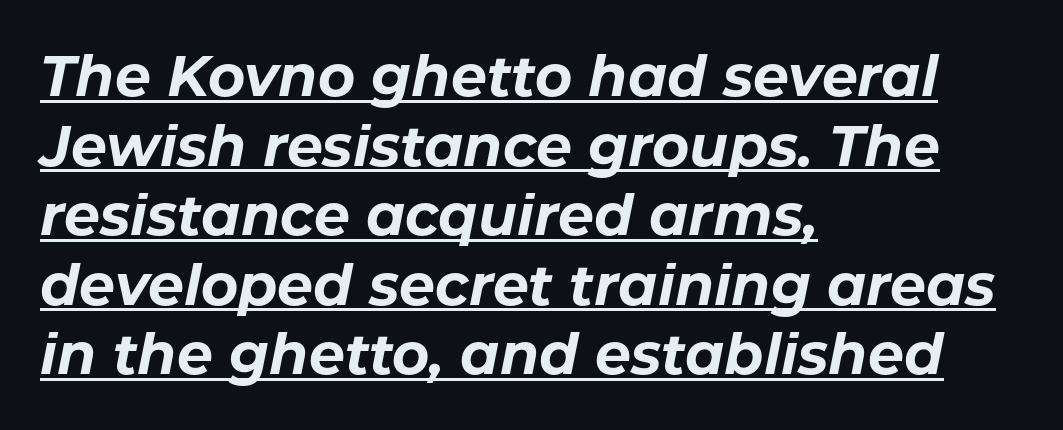
The image shows 57 px bold type, italic (leaning right); set left-aligned, line spacing 1.22x, normal letter spacing, underlined; low stroke contrast and a medium x-height.
